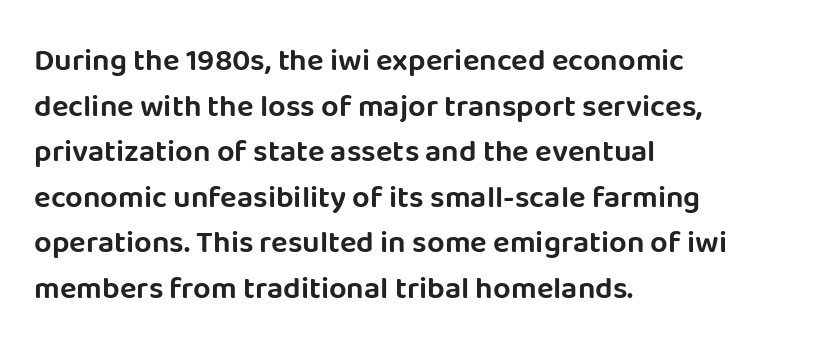
Q: Is the text italic (slanted)? A: No, it is upright.
Q: Is the typeface a serif or a sans-serif typeface? A: Sans-serif.
Q: Is the text underlined? A: No.
Q: How is the paragraph aligned? A: Left-aligned.
Q: Is the spacing between letters normal or unusually wide? A: Normal.
Q: Is the spacing between lines tight, normal or loose? A: Normal.
Q: Width (condensed, normal, or wide)? A: Normal.
Q: Stroke contrast? A: Low.
Q: x-height? A: Large.
Q: Monospaced? A: No.
